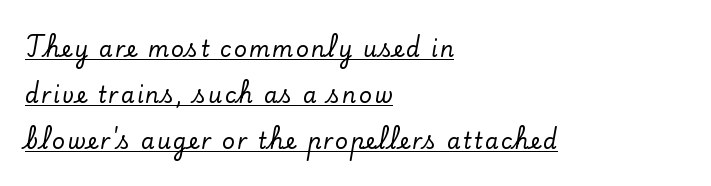
A rule runs beneath these lines of type. You could fit nearly another row in the gap between these rows. Where is the straight margin? On the left.
